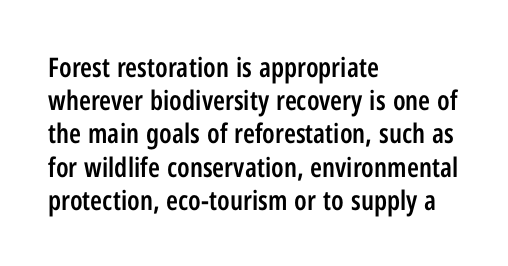
Short and long lines alike share a common starting point at left. The axis of the letterforms is exactly vertical. Plain, unruled lines of type. Caption: semibold face, moderately heavy strokes. How are the letters spaced? Ordinarily, with no added tracking.
